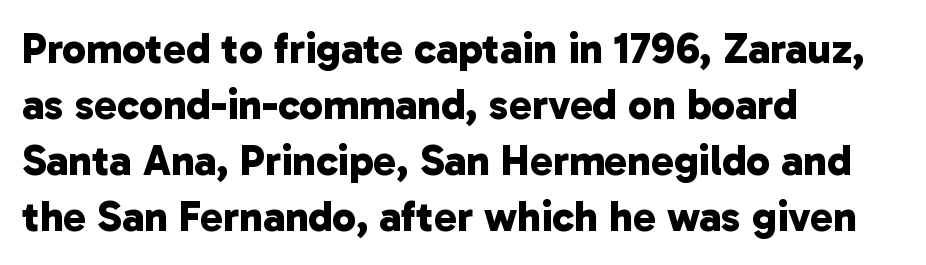
The image shows 43 px bold sans-serif type; set left-aligned, normal line spacing (1.3x), normal letter spacing, not underlined; low stroke contrast and a medium x-height.
